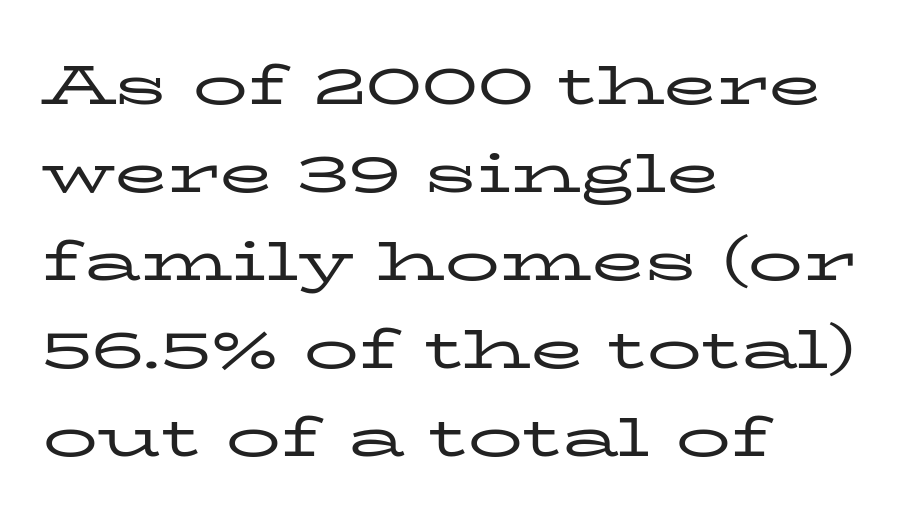
The image shows 55 px regular-weight, wide serif type, upright; set left-aligned, normal line spacing (1.6x), normal letter spacing, not underlined; low stroke contrast and a medium x-height.
